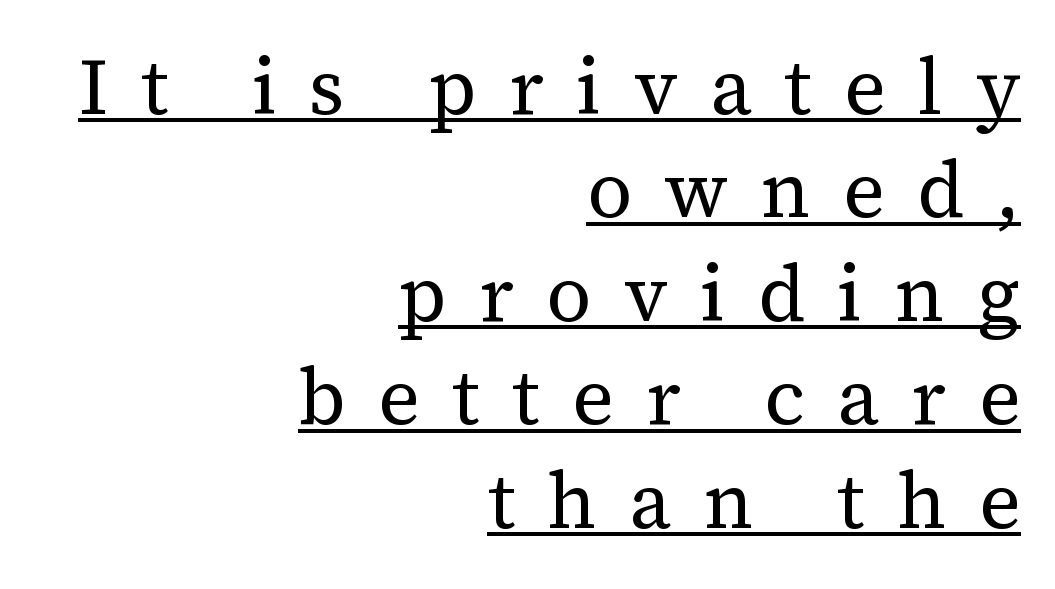
You could not count columns in this text — the font is proportionally spaced. The typesetter chose a ragged-left arrangement here. Letterform terminals end in serifs throughout the passage. The strokes carry an ordinary text weight at most. Whoever set this chose a conventional vertical rhythm. A typographer would call this underscored text.
